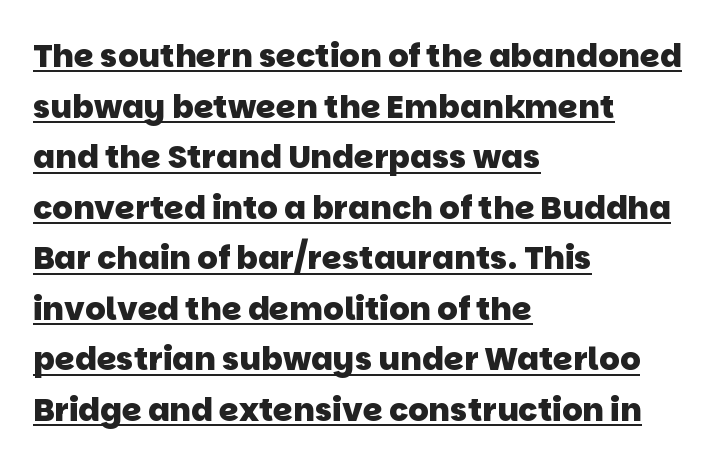
The image shows 32 px heavy sans-serif type; set left-aligned, normal line spacing (1.58x), normal letter spacing, underlined; low stroke contrast and a large x-height.
